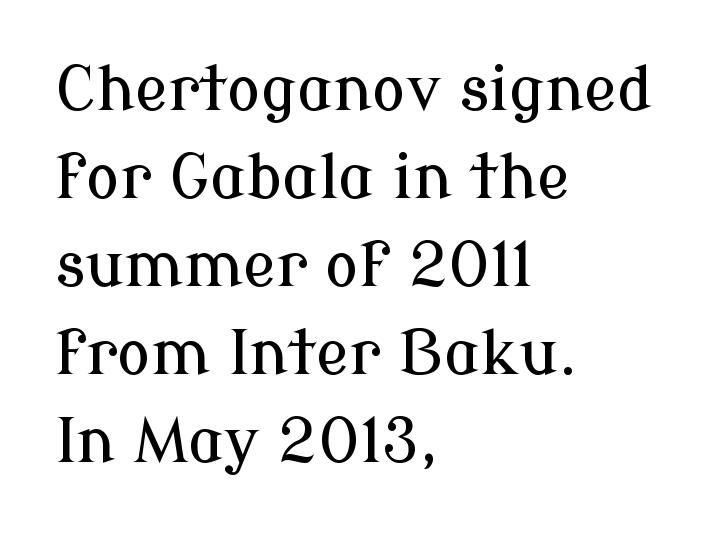
The image shows 62 px serif type, upright; set left-aligned, normal line spacing (1.42x), normal letter spacing, not underlined; low stroke contrast and a medium x-height.
